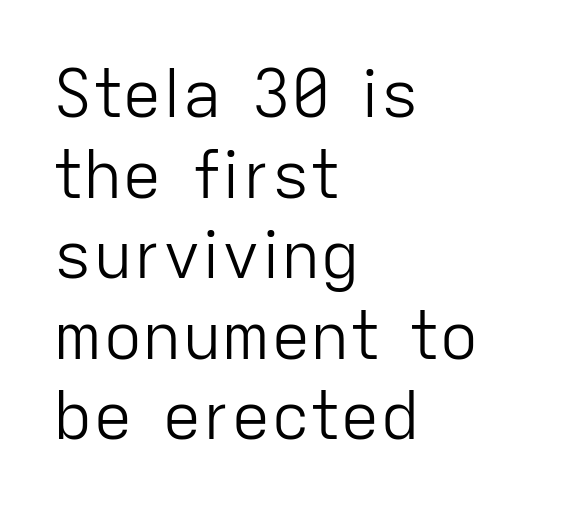
Q: Is the text bold? A: No.
Q: Is the text italic (slanted)? A: No, it is upright.
Q: Is the typeface a serif or a sans-serif typeface? A: Sans-serif.
Q: Is the text underlined? A: No.
Q: How is the paragraph aligned? A: Left-aligned.
Q: Is the spacing between letters normal or unusually wide? A: Normal.
Q: Width (condensed, normal, or wide)? A: Normal.
Q: Stroke contrast? A: Low.
Q: x-height? A: Medium.
Q: Monospaced? A: No.
